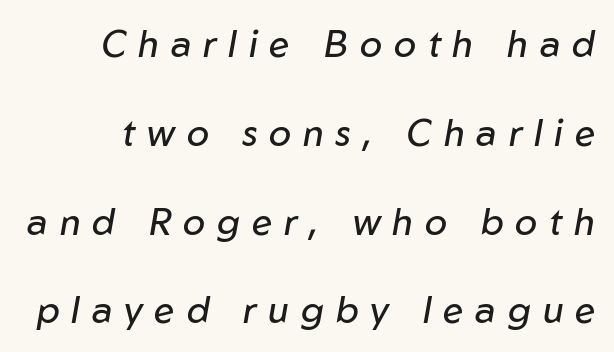
{"italic": "yes", "lean": "right", "slant_degrees": 10, "bold": "no", "weight": "regular", "width": "normal", "stroke_contrast": "low", "x_height": "medium", "monospaced": "no", "underline": "no", "line_spacing": "loose", "line_spacing_ratio": 2.4, "letter_spacing": "wide", "letter_spacing_em": 0.32, "glyph_px": 37}
